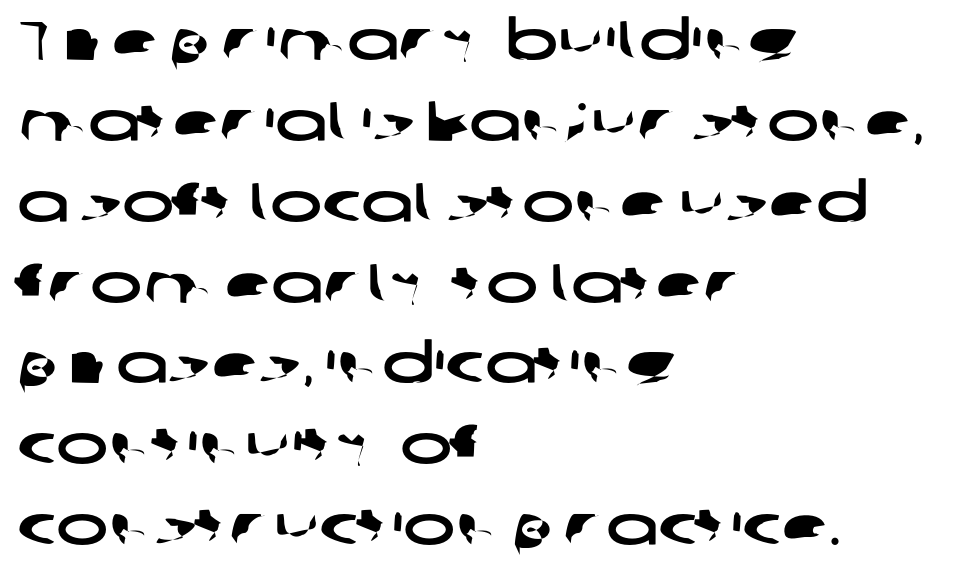
Q: Is the typeface a serif or a sans-serif typeface? A: Sans-serif.
Q: Is the text underlined? A: No.
Q: How is the paragraph aligned? A: Left-aligned.
Q: Is the spacing between letters normal or unusually wide? A: Normal.
Q: Is the spacing between lines tight, normal or loose? A: Normal.
Q: Width (condensed, normal, or wide)? A: Wide.
Q: Stroke contrast? A: Low.
Q: x-height? A: Medium.
Q: Monospaced? A: No.
